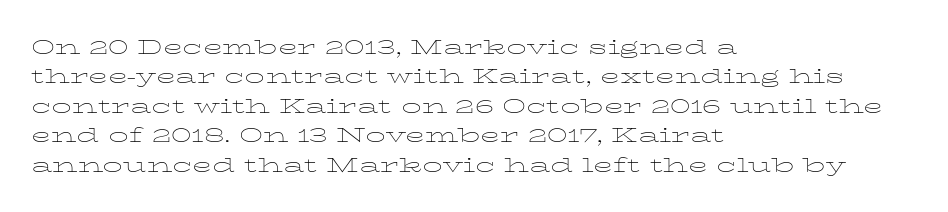
Q: Is the text bold? A: No.
Q: Is the text italic (slanted)? A: No, it is upright.
Q: Is the text underlined? A: No.
Q: How is the paragraph aligned? A: Left-aligned.
Q: Is the spacing between letters normal or unusually wide? A: Normal.
Q: Is the spacing between lines tight, normal or loose? A: Normal.
